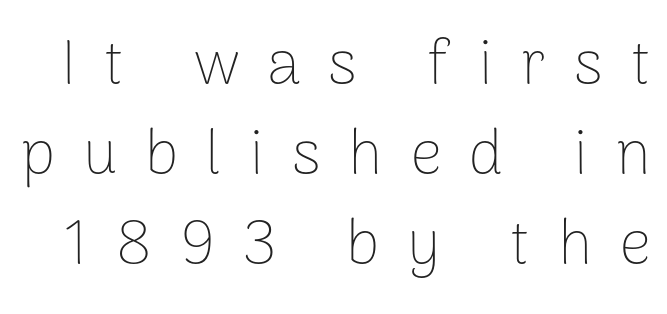
The image shows 62 px thin sans-serif type, upright; set normal line spacing (1.45x), unusually wide letter spacing (+0.45 em), not underlined; low stroke contrast and a medium x-height.
